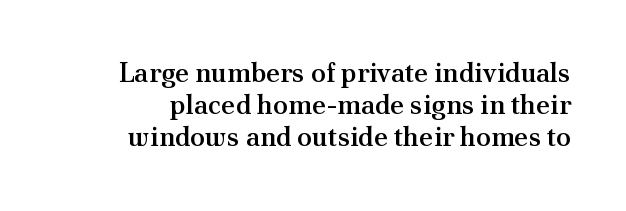
Q: Is the text bold? A: Semi-bold.
Q: Is the text italic (slanted)? A: No, it is upright.
Q: Is the text underlined? A: No.
Q: Is the spacing between letters normal or unusually wide? A: Normal.
